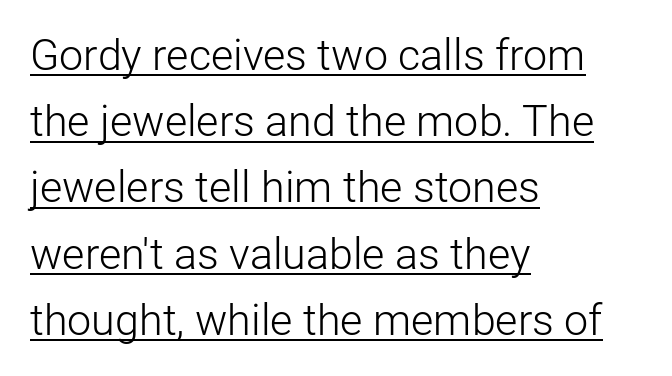
{"serif": "no", "italic": "no", "bold": "no", "weight": "light", "width": "normal", "stroke_contrast": "low", "x_height": "medium", "monospaced": "no", "underline": "yes", "align": "left", "line_spacing": "normal", "line_spacing_ratio": 1.54, "letter_spacing": "normal", "letter_spacing_em": 0.0, "glyph_px": 43}
